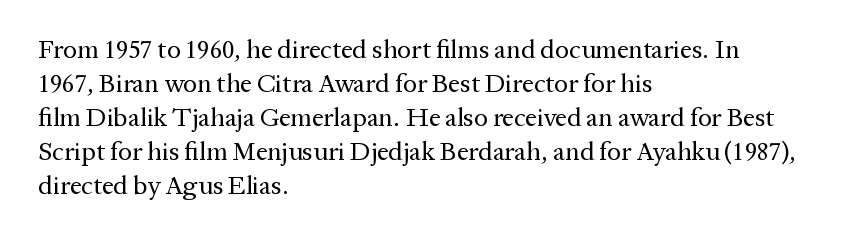
The image shows 26 px text type, upright; set left-aligned, normal line spacing (1.31x), normal letter spacing, not underlined.
